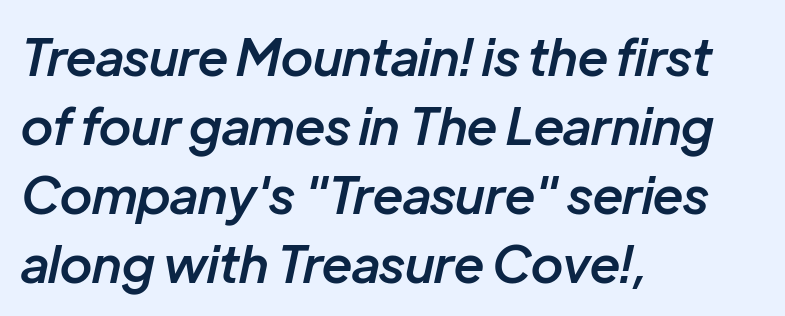
{"italic": "yes", "lean": "right", "slant_degrees": 12, "bold": "semi", "weight": "semibold", "width": "normal", "stroke_contrast": "low", "x_height": "medium", "monospaced": "no", "underline": "no", "align": "left", "line_spacing": "normal", "line_spacing_ratio": 1.35, "letter_spacing": "normal", "letter_spacing_em": 0.0, "glyph_px": 51}
